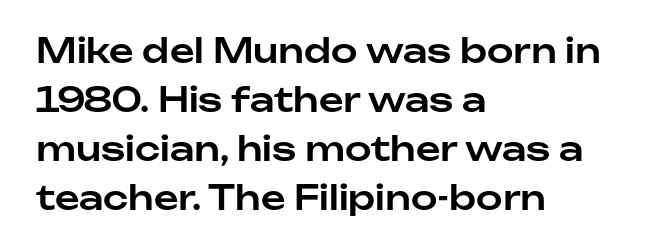
The area under the type is left untouched. Spacing verdict: proportional, widths tailored to each character. These lines are set flush left with a ragged right edge. Grotesque or geometric, the face here clearly has no serifs. Ascenders rise straight up at ninety degrees. Does the leading feel generous? No, just average.
